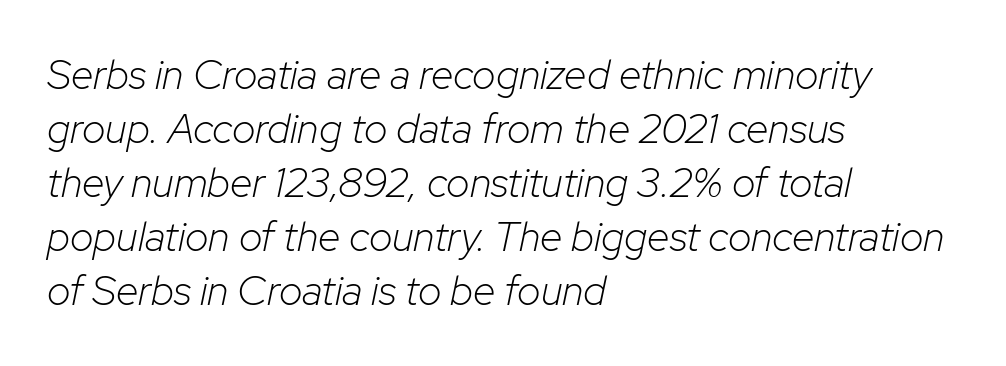
Q: Is the text bold? A: No.
Q: Is the text italic (slanted)? A: Yes, it leans right by about 12 degrees.
Q: Is the text underlined? A: No.
Q: How is the paragraph aligned? A: Left-aligned.
Q: Is the spacing between letters normal or unusually wide? A: Normal.
Q: Is the spacing between lines tight, normal or loose? A: Normal.
Q: Width (condensed, normal, or wide)? A: Normal.
Q: Stroke contrast? A: Low.
Q: x-height? A: Medium.
Q: Monospaced? A: No.
